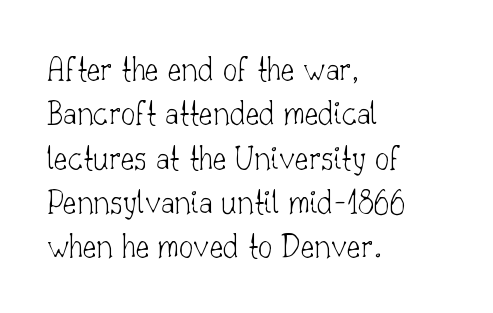
The rendering uses natural spacing where letterforms have individual widths. The passage shown has conventional tracking throughout. Nope, not italic — everything's standing straight. The paragraph has a hard left edge and a soft right edge. Each stroke keeps to a modest, everyday thickness or less.
